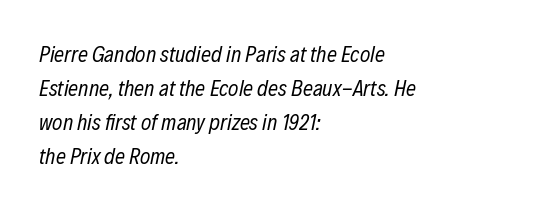
{"italic": "yes", "lean": "right", "slant_degrees": 12, "bold": "no", "underline": "no", "align": "left", "line_spacing": "normal", "line_spacing_ratio": 1.54, "letter_spacing": "normal", "letter_spacing_em": 0.0, "glyph_px": 22}
